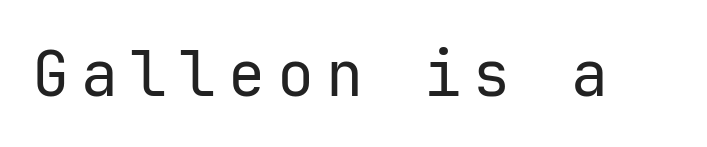
{"serif": "no", "italic": "no", "bold": "no", "weight": "regular", "width": "normal", "stroke_contrast": "low", "x_height": "medium", "underline": "no", "glyph_px": 62}
